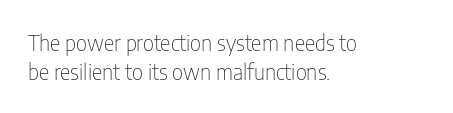
{"italic": "no", "bold": "no", "underline": "no", "align": "left", "line_spacing": "normal", "line_spacing_ratio": 1.31, "letter_spacing": "normal", "letter_spacing_em": 0.0, "glyph_px": 22}
